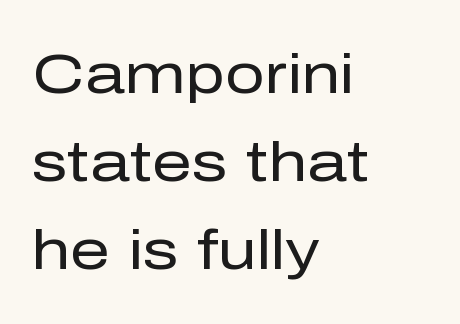
Q: Is the text bold? A: No.
Q: Is the text italic (slanted)? A: No, it is upright.
Q: Is the typeface a serif or a sans-serif typeface? A: Sans-serif.
Q: Is the text underlined? A: No.
Q: How is the paragraph aligned? A: Left-aligned.
Q: Is the spacing between letters normal or unusually wide? A: Normal.
Q: Is the spacing between lines tight, normal or loose? A: Normal.
Q: Width (condensed, normal, or wide)? A: Normal.
Q: Stroke contrast? A: Low.
Q: x-height? A: Medium.
Q: Monospaced? A: No.
